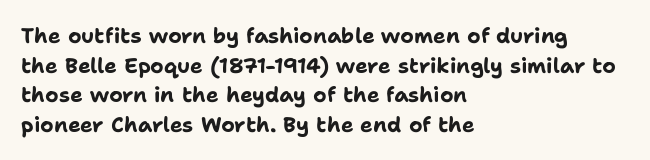
The image shows 21 px bold type, upright; set left-aligned, normal line spacing (1.41x), normal letter spacing, not underlined.
